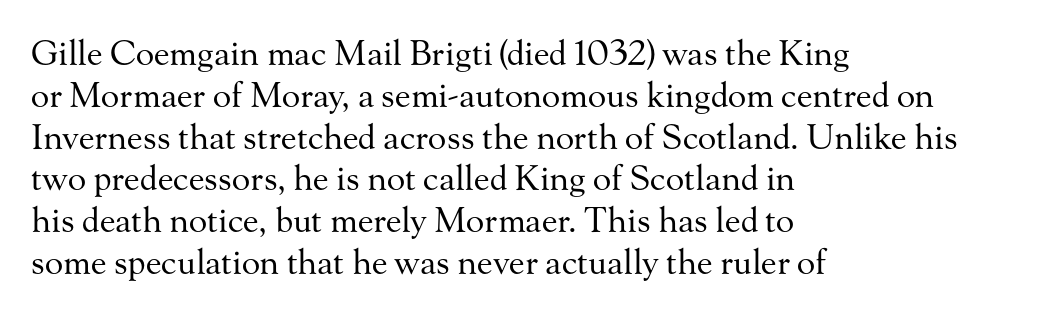
The lettering holds an erect, upright posture throughout. Reading down the block, your eye returns to a fixed left position each line. The type family on display is of the serif kind. Note the varied advance widths — an 'i' is clearly narrower than an 'm'. Check under the words: just untouched page.
